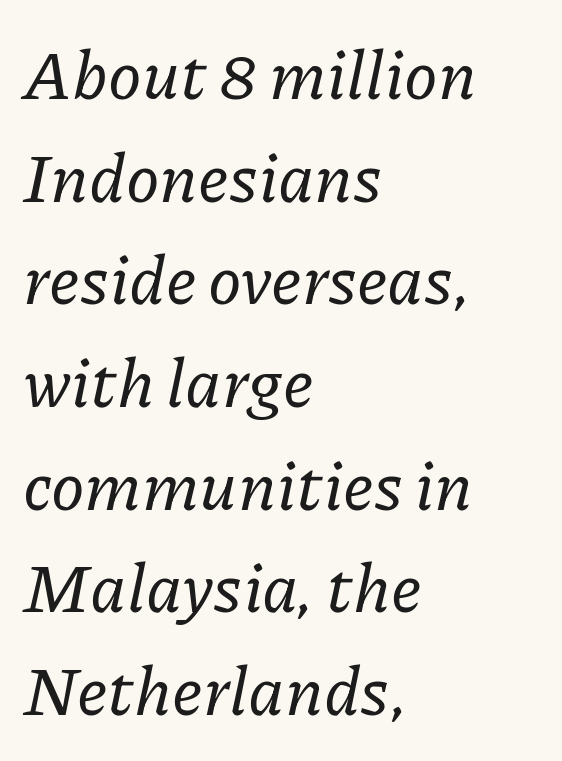
{"serif": "yes", "italic": "yes", "lean": "right", "slant_degrees": 11, "width": "normal", "stroke_contrast": "low", "x_height": "medium", "monospaced": "no", "underline": "no", "align": "left", "line_spacing": "normal", "line_spacing_ratio": 1.51, "letter_spacing": "normal", "letter_spacing_em": 0.0, "glyph_px": 68}
